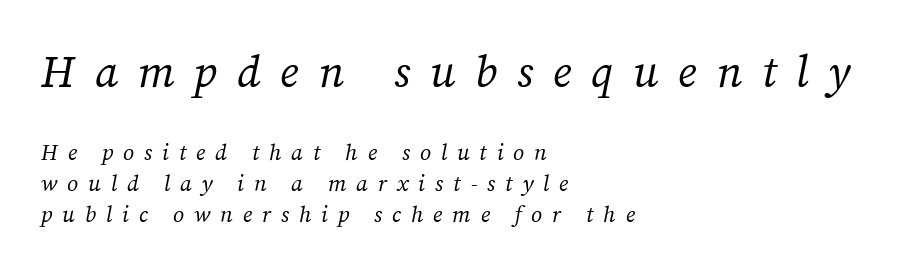
The image shows 44 px regular-weight serif type, italic (leaning right); set left-aligned, normal line spacing (1.39x), unusually wide letter spacing (+0.45 em), not underlined; the first (top) block is 2.0x larger; medium stroke contrast and a medium x-height.
